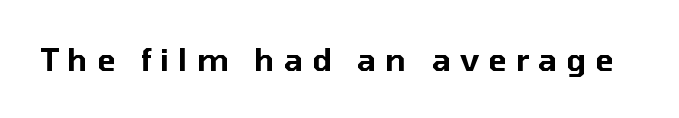
The image shows 31 px sans-serif type, upright; set unusually wide letter spacing (+0.29 em), not underlined; low stroke contrast and a medium x-height.
